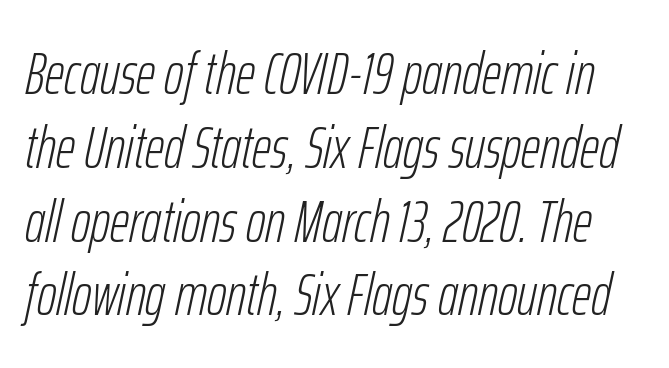
Q: Is the text bold? A: No.
Q: Is the text italic (slanted)? A: Yes, it leans right by about 12 degrees.
Q: Is the text underlined? A: No.
Q: Is the spacing between letters normal or unusually wide? A: Normal.
Q: Width (condensed, normal, or wide)? A: Condensed.
Q: Stroke contrast? A: Low.
Q: x-height? A: Medium.
Q: Monospaced? A: No.
